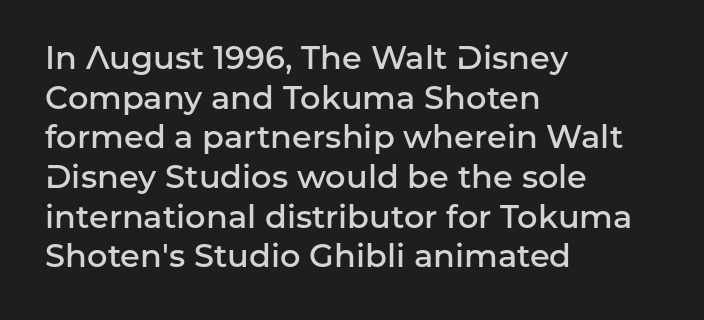
Q: Is the text bold? A: Semi-bold.
Q: Is the text italic (slanted)? A: No, it is upright.
Q: Is the typeface a serif or a sans-serif typeface? A: Sans-serif.
Q: Is the text underlined? A: No.
Q: How is the paragraph aligned? A: Left-aligned.
Q: Is the spacing between letters normal or unusually wide? A: Normal.
Q: Width (condensed, normal, or wide)? A: Normal.
Q: Stroke contrast? A: Low.
Q: x-height? A: Medium.
Q: Monospaced? A: No.
